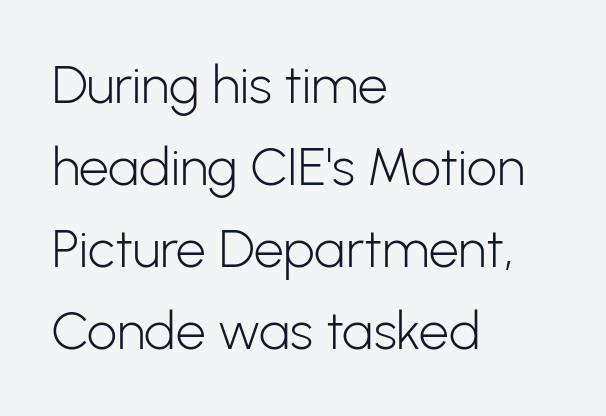
Q: Is the text bold? A: No.
Q: Is the text italic (slanted)? A: No, it is upright.
Q: Is the typeface a serif or a sans-serif typeface? A: Sans-serif.
Q: Is the text underlined? A: No.
Q: How is the paragraph aligned? A: Left-aligned.
Q: Is the spacing between letters normal or unusually wide? A: Normal.
Q: Is the spacing between lines tight, normal or loose? A: Normal.
Q: Width (condensed, normal, or wide)? A: Normal.
Q: Stroke contrast? A: Low.
Q: x-height? A: Medium.
Q: Monospaced? A: No.
